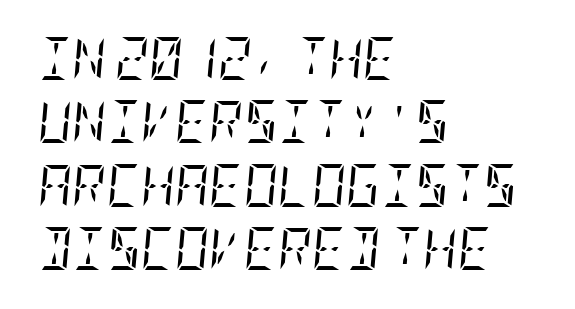
The image shows 42 px regular-weight, condensed serif type, italic (leaning right); set left-aligned, normal line spacing (1.51x), normal letter spacing, not underlined; low stroke contrast and a large x-height.
